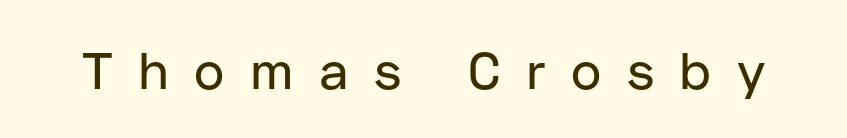
{"serif": "no", "italic": "no", "width": "normal", "stroke_contrast": "low", "x_height": "medium", "monospaced": "no", "underline": "no", "letter_spacing": "wide", "letter_spacing_em": 0.49, "glyph_px": 52}
